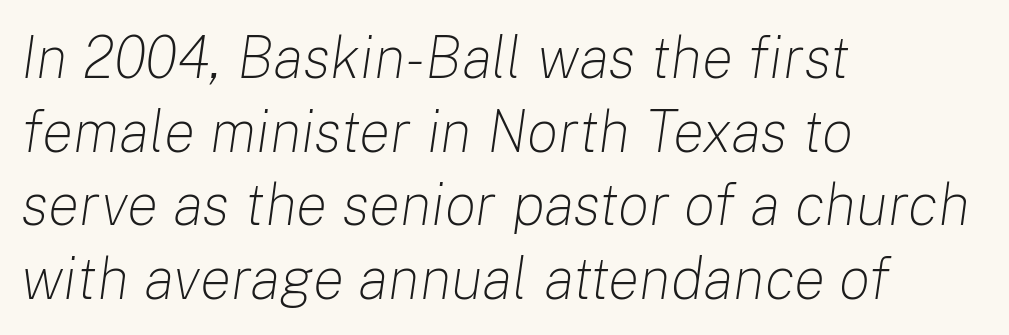
Characters follow at the spacing the type designer built in. Proportional: the letters do not fall into vertical columns. Is there much room between lines? A standard amount, neither cramped nor airy. Caption: face not bold, strokes unweighted. Anything drawn beneath the words? Only blank space.
